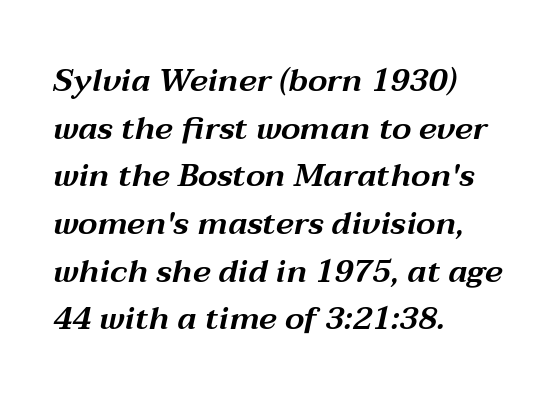
The image shows 32 px wide type, italic (leaning right); set left-aligned, normal line spacing (1.49x), normal letter spacing, not underlined; medium stroke contrast and a medium x-height.
